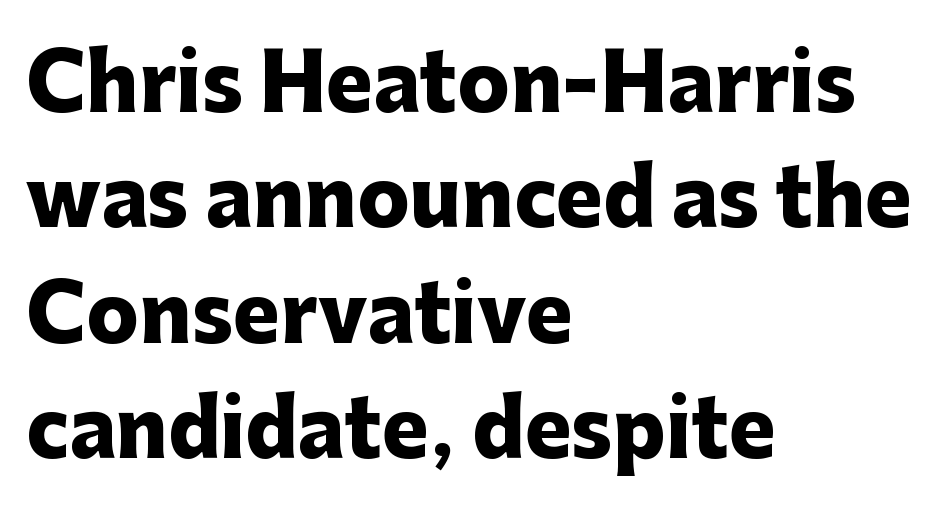
Q: Is the text bold? A: Yes.
Q: Is the text italic (slanted)? A: No, it is upright.
Q: Is the typeface a serif or a sans-serif typeface? A: Sans-serif.
Q: Is the text underlined? A: No.
Q: How is the paragraph aligned? A: Left-aligned.
Q: Is the spacing between letters normal or unusually wide? A: Normal.
Q: Is the spacing between lines tight, normal or loose? A: Normal.
Q: Width (condensed, normal, or wide)? A: Normal.
Q: Stroke contrast? A: Low.
Q: x-height? A: Medium.
Q: Monospaced? A: No.
